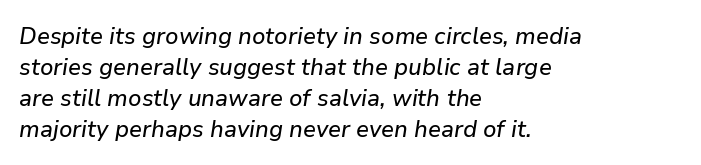
The image shows 24 px text type, italic (leaning right); set left-aligned, normal line spacing (1.29x), normal letter spacing, not underlined.
